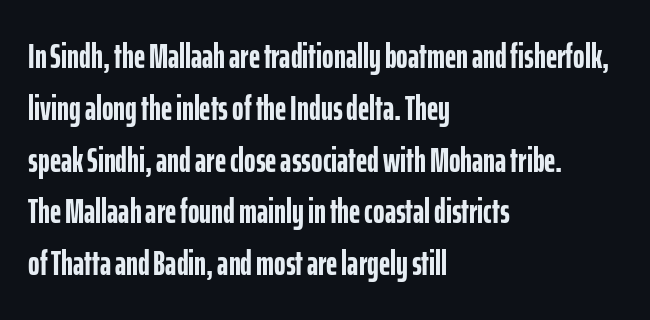
The image shows 35 px semibold, condensed sans-serif type, upright; set left-aligned, normal line spacing (1.48x), normal letter spacing, not underlined; low stroke contrast and a medium x-height.
